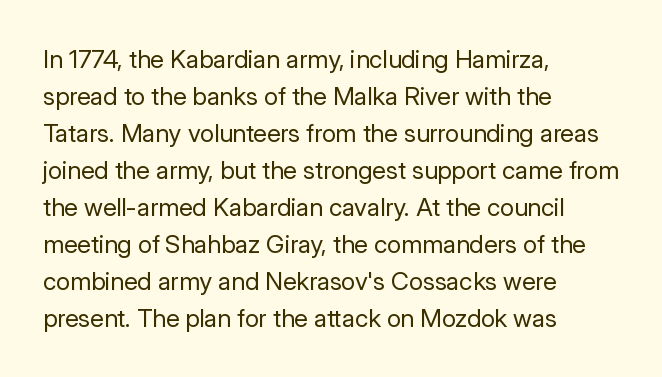
The image shows 25 px text type, upright; set left-aligned, normal line spacing (1.48x), normal letter spacing, not underlined.
